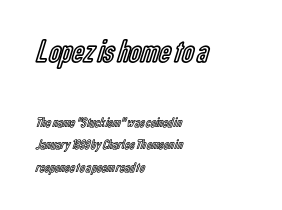
Q: Is the text italic (slanted)? A: Yes.
Q: Is the text underlined? A: No.
Q: How is the paragraph aligned? A: Left-aligned.
Q: Is the spacing between letters normal or unusually wide? A: Normal.
Q: Is the spacing between lines tight, normal or loose? A: Normal.
Q: Which block of text is set in a larger size, the first (top) or the second (bottom)? A: The first (top) one.
Q: Width (condensed, normal, or wide)? A: Condensed.
Q: x-height? A: Medium.
Q: Monospaced? A: No.
